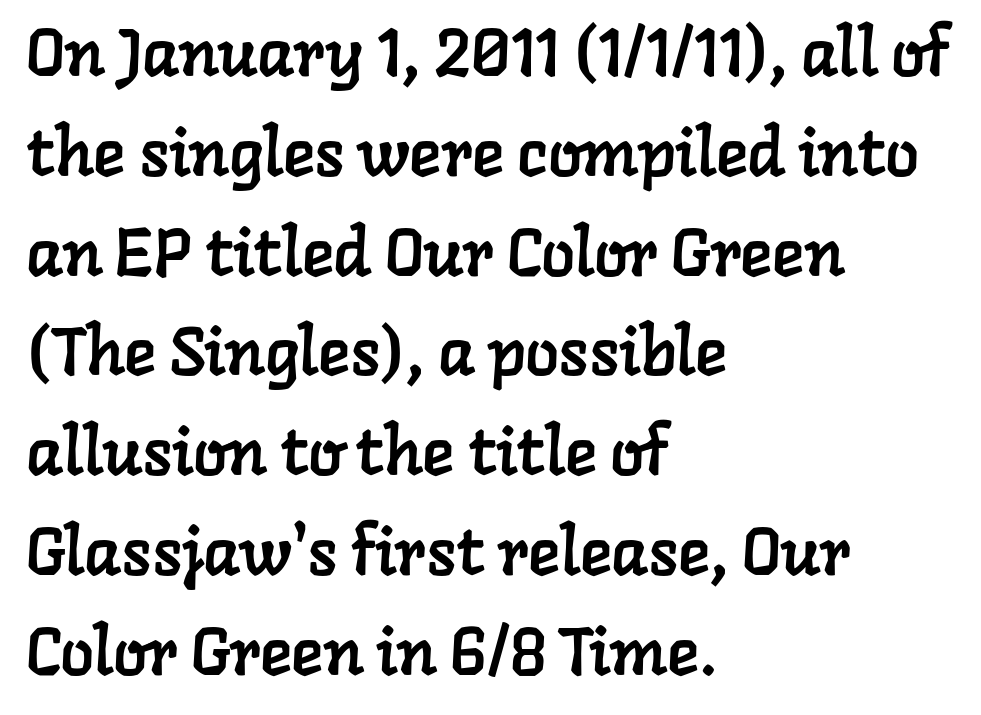
Q: Is the typeface a serif or a sans-serif typeface? A: Serif.
Q: Is the text underlined? A: No.
Q: How is the paragraph aligned? A: Left-aligned.
Q: Is the spacing between letters normal or unusually wide? A: Normal.
Q: Is the spacing between lines tight, normal or loose? A: Normal.
Q: Width (condensed, normal, or wide)? A: Normal.
Q: Stroke contrast? A: Low.
Q: x-height? A: Medium.
Q: Monospaced? A: No.
